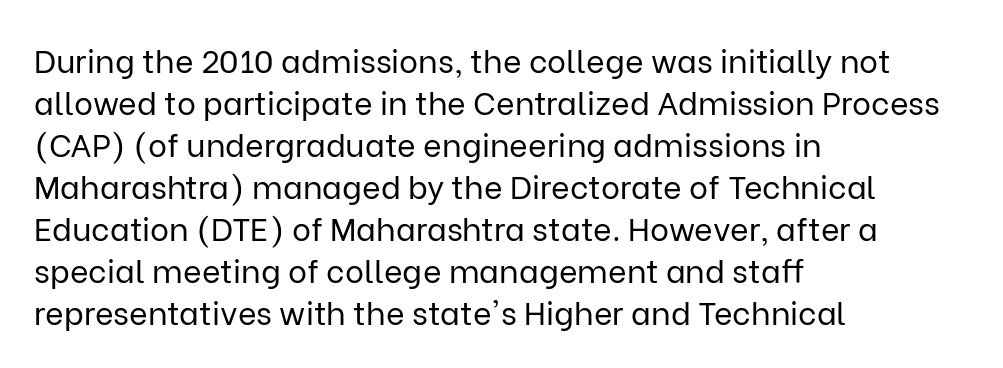
Stroke thickness stays within the range of a standard reading face or lighter. The lines are quadded left. Note the varied advance widths — an 'i' is clearly narrower than an 'm'. A clean baseline with only descenders dipping below it.
